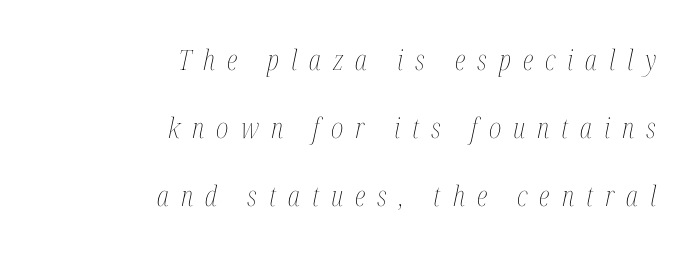
The typeface has the unassuming heft of standard copy or less. Think of a printed novel: that variable character pitch is what you see here. Unmarked baselines from the first word to the last. The passage shown stacks its lines with a broad gap. This sample uses expanded letter spacing, leaving extra air between glyphs. Every row of glyphs terminates at an identical x-position on the right.
